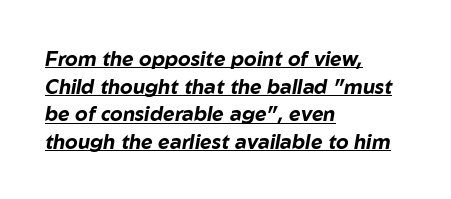
{"italic": "yes", "lean": "right", "slant_degrees": 10, "bold": "yes", "underline": "yes", "align": "left", "line_spacing": "normal", "line_spacing_ratio": 1.38, "letter_spacing": "normal", "letter_spacing_em": 0.0, "glyph_px": 20}
